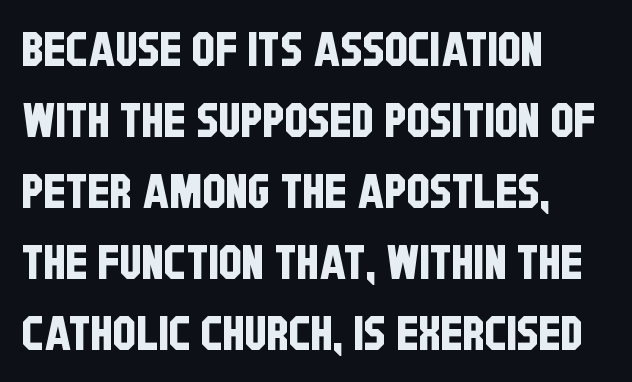
The image shows 47 px condensed sans-serif type; set left-aligned, normal line spacing (1.51x), normal letter spacing, not underlined; low stroke contrast and a large x-height.
